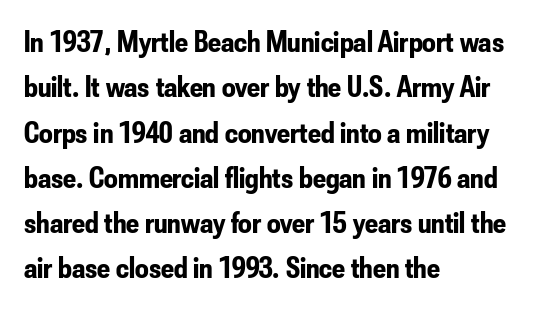
{"serif": "no", "italic": "no", "bold": "yes", "weight": "bold", "width": "condensed", "stroke_contrast": "low", "x_height": "small", "monospaced": "no", "underline": "no", "align": "left", "line_spacing": "normal", "line_spacing_ratio": 1.51, "letter_spacing": "normal", "letter_spacing_em": 0.0, "glyph_px": 30}
